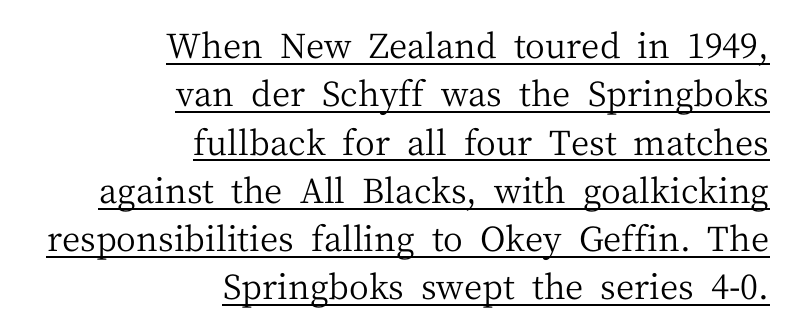
{"serif": "yes", "italic": "no", "bold": "no", "weight": "regular", "width": "normal", "stroke_contrast": "medium", "x_height": "medium", "monospaced": "no", "underline": "yes", "align": "right", "line_spacing": "normal", "line_spacing_ratio": 1.42, "letter_spacing": "normal", "letter_spacing_em": 0.0, "glyph_px": 34}
